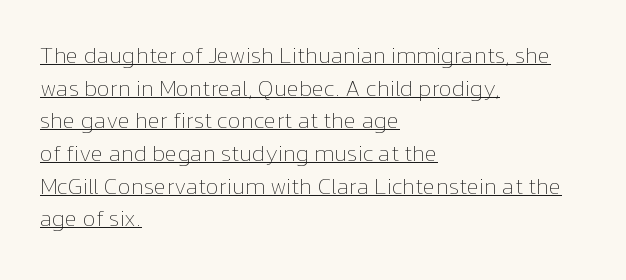
Q: Is the text bold? A: No.
Q: Is the text italic (slanted)? A: No, it is upright.
Q: Is the text underlined? A: Yes.
Q: How is the paragraph aligned? A: Left-aligned.
Q: Is the spacing between letters normal or unusually wide? A: Normal.
Q: Is the spacing between lines tight, normal or loose? A: Normal.
